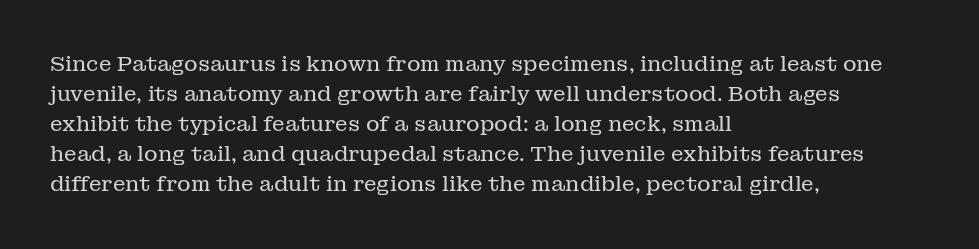
Compared with typical body copy, the letter spacing here is the same. The text block is weighted toward the left margin, trailing off unevenly rightward. The foot of each line stays bare and open. Evenly set lines give the paragraph a standard silhouette. Stroke thickness stays within the range of a standard reading face or lighter.
